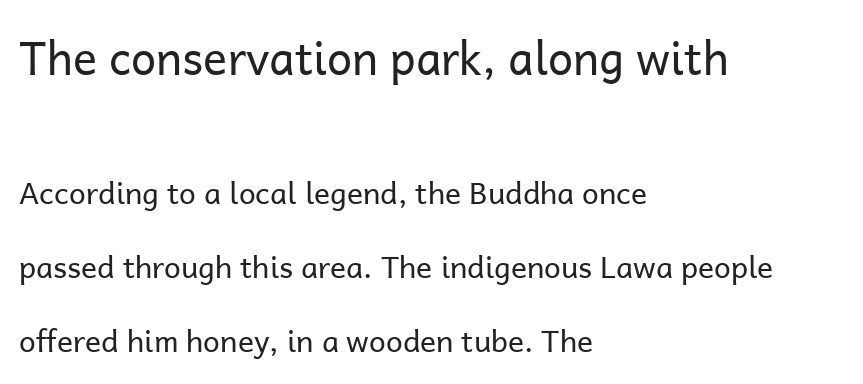
Q: Is the text bold? A: No.
Q: Is the text italic (slanted)? A: No, it is upright.
Q: Is the typeface a serif or a sans-serif typeface? A: Sans-serif.
Q: Is the text underlined? A: No.
Q: How is the paragraph aligned? A: Left-aligned.
Q: Is the spacing between letters normal or unusually wide? A: Normal.
Q: Is the spacing between lines tight, normal or loose? A: Loose.
Q: Which block of text is set in a larger size, the first (top) or the second (bottom)? A: The first (top) one.
Q: Width (condensed, normal, or wide)? A: Normal.
Q: Stroke contrast? A: Low.
Q: x-height? A: Medium.
Q: Monospaced? A: No.
